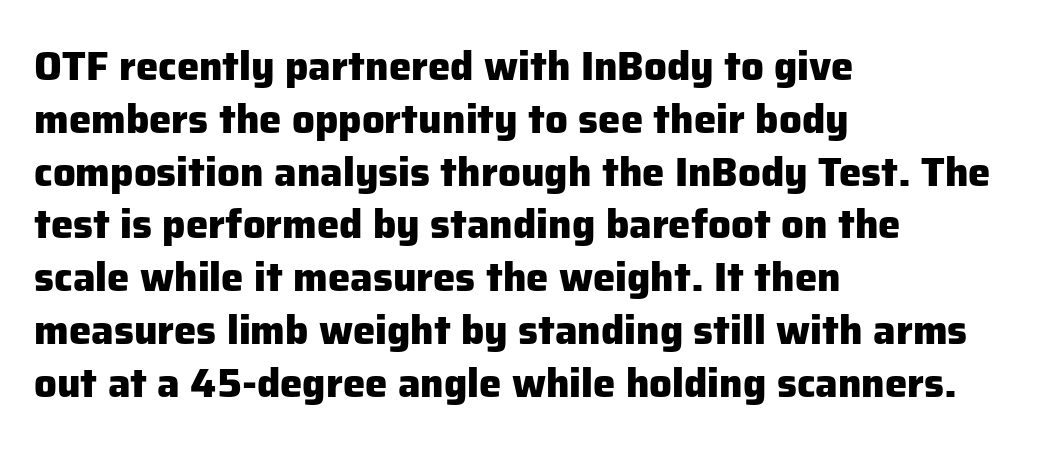
The type sits square on the baseline with zero lean. Its strokes are broad and dark, the hallmark of bold type. Varying glyph widths throughout — classic text-font behaviour. This sample keeps an unexceptional amount of space between lines.
